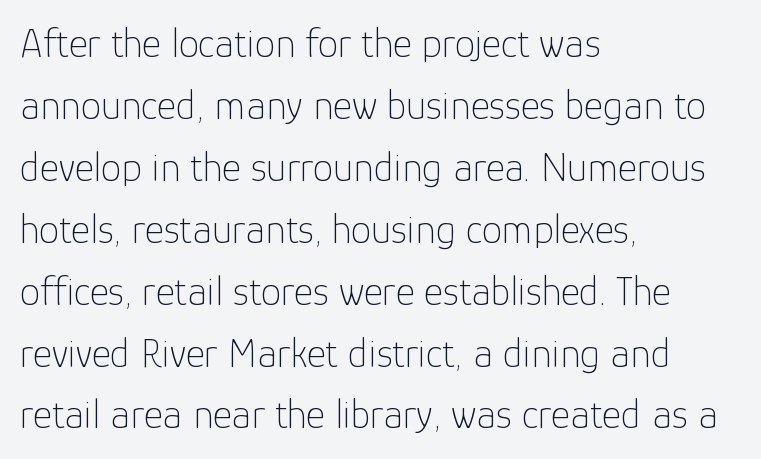
The image shows 41 px thin sans-serif type, upright; set left-aligned, normal line spacing (1.51x), normal letter spacing, not underlined; low stroke contrast and a medium x-height.
